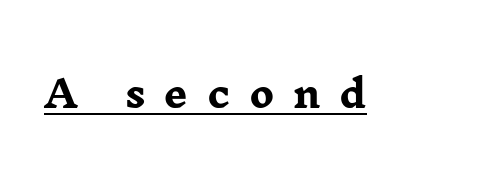
The image shows 37 px heavy, wide serif type, upright; set unusually wide letter spacing (+0.5 em), underlined; low stroke contrast and a medium x-height.
